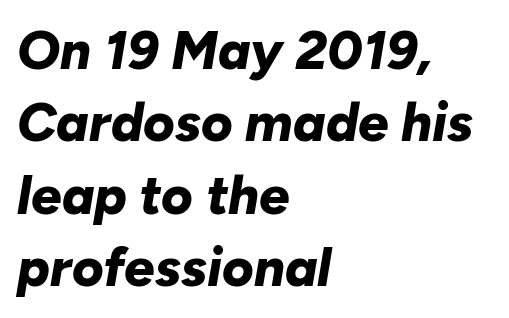
{"italic": "yes", "lean": "right", "slant_degrees": 10, "bold": "yes", "weight": "bold", "width": "normal", "stroke_contrast": "low", "x_height": "medium", "monospaced": "no", "underline": "no", "align": "left", "line_spacing": "normal", "line_spacing_ratio": 1.34, "letter_spacing": "normal", "letter_spacing_em": 0.0, "glyph_px": 54}
